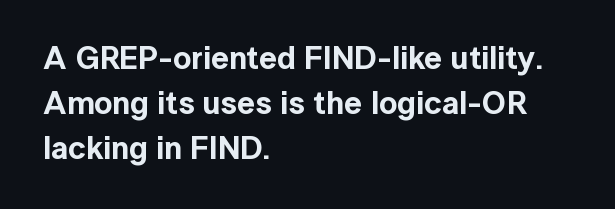
{"serif": "no", "italic": "no", "width": "normal", "x_height": "medium", "monospaced": "no", "underline": "no", "align": "left", "line_spacing": "normal", "line_spacing_ratio": 1.4, "letter_spacing": "normal", "letter_spacing_em": 0.0, "glyph_px": 32}
